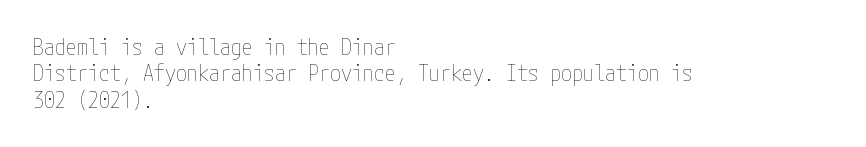
This sample uses an upright cut, with every glyph sitting square on the baseline. Underlining? Definitely not there. Heaviness? Minimal to ordinary, like unemphasized prose. Short note: letters normally spaced. Where is the straight margin? On the left.
